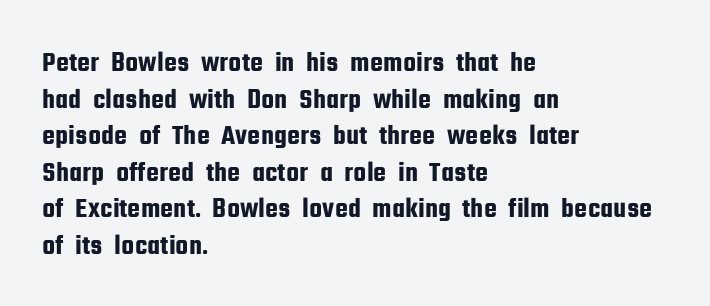
Do the characters align in a grid? No, the font is proportional. The letters stand straight up with perfectly vertical stems. If you drew a ruler down the left edge, every line would touch it. The space between consecutive lines is moderate. Underline: absent. The face used here is a sans, in the tradition of grotesques and geometrics.
